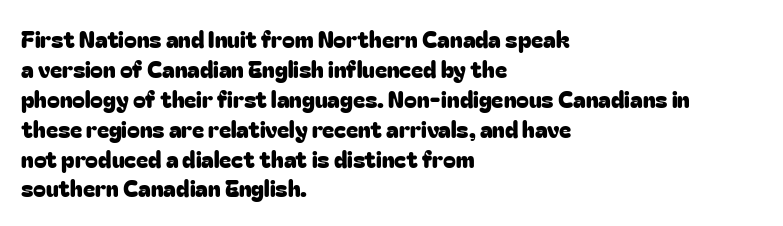
{"italic": "no", "underline": "no", "align": "left", "line_spacing": "normal", "line_spacing_ratio": 1.3, "letter_spacing": "normal", "letter_spacing_em": 0.0, "glyph_px": 23}
